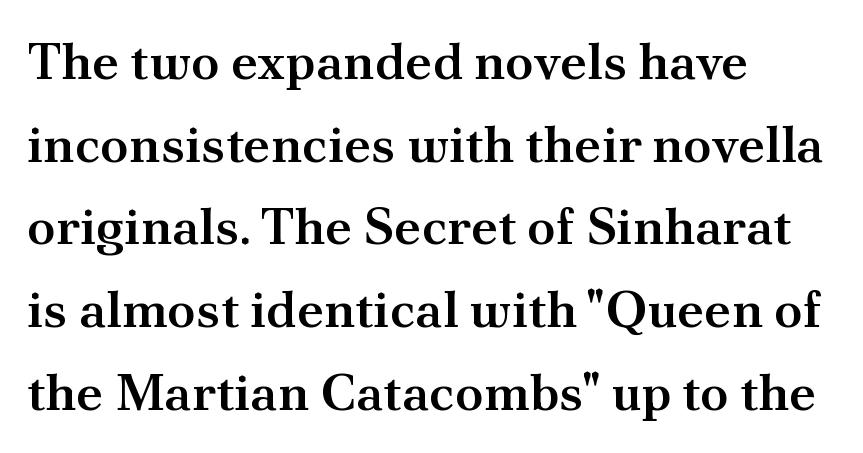
All the whitespace from short lines collects on the right. The rendering uses natural spacing where letterforms have individual widths. Each glyph is drawn with semibold strokes, heavier than normal yet not fully bold. Honestly, the row spacing looks completely unremarkable.
